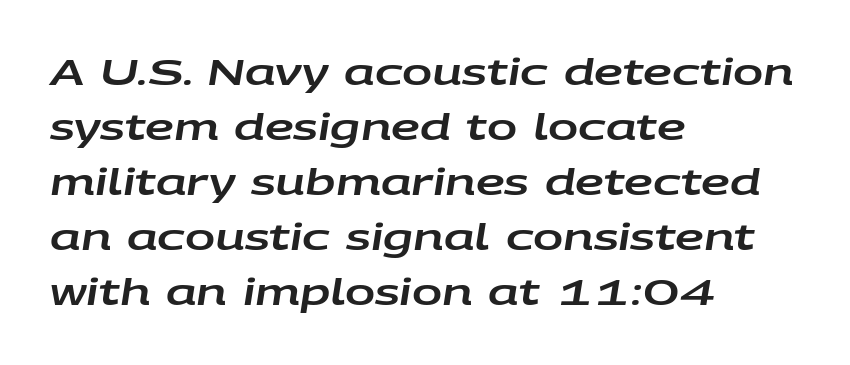
Q: Is the text italic (slanted)? A: Yes, it leans right by about 9 degrees.
Q: Is the text underlined? A: No.
Q: How is the paragraph aligned? A: Left-aligned.
Q: Is the spacing between letters normal or unusually wide? A: Normal.
Q: Is the spacing between lines tight, normal or loose? A: Normal.
Q: Width (condensed, normal, or wide)? A: Wide.
Q: Stroke contrast? A: Low.
Q: x-height? A: Large.
Q: Monospaced? A: No.
